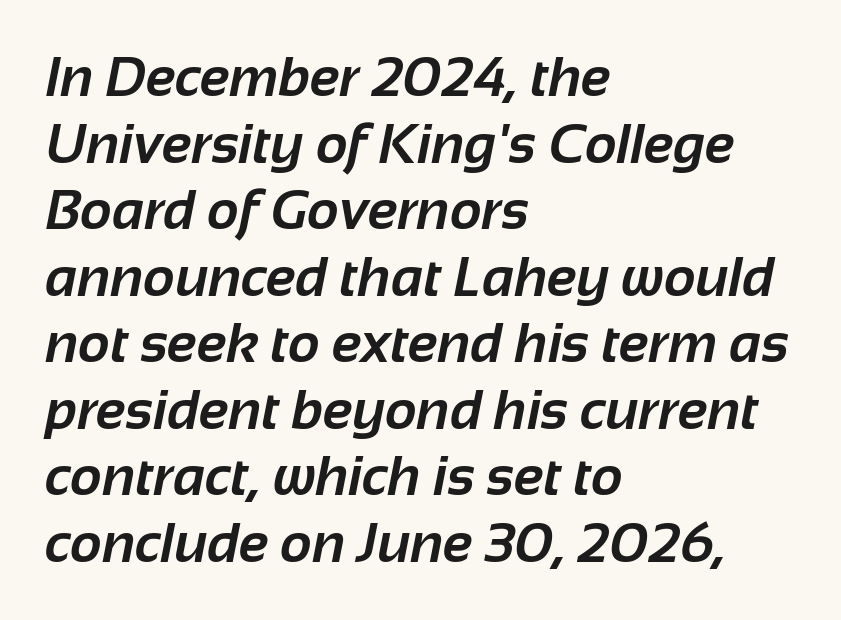
Is the letter spacing exaggerated? No — it looks like the ordinary default. A bare baseline throughout the passage. The rendering shows plain stroke endings on the letterforms — a sans-serif design. Looks like regular typesetting: each glyph gets only the width it needs.
